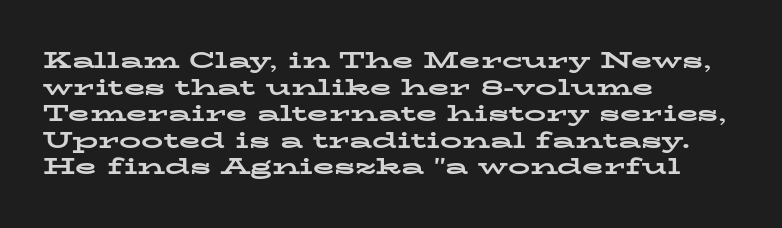
The image shows 22 px bold type, upright; set left-aligned, line spacing 1.21x, normal letter spacing, not underlined.
